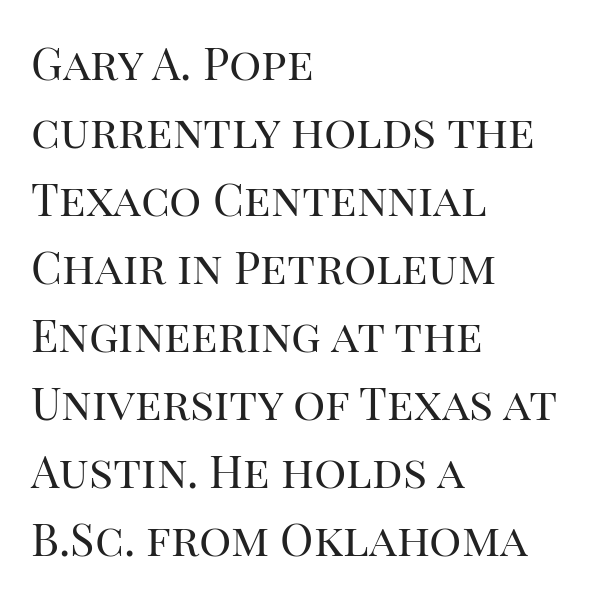
The image shows 45 px regular-weight serif type, upright; set left-aligned, normal line spacing (1.51x), normal letter spacing, not underlined; high stroke contrast and a large x-height.
